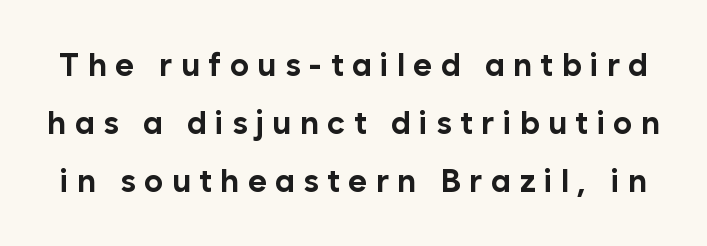
In terms of letterspacing, this is a distinctly airy, spread setting. Honestly, there is no underline to notice here at all. Check where the strokes stop: nothing finishes them off — pure sans. Posture: upright roman.
